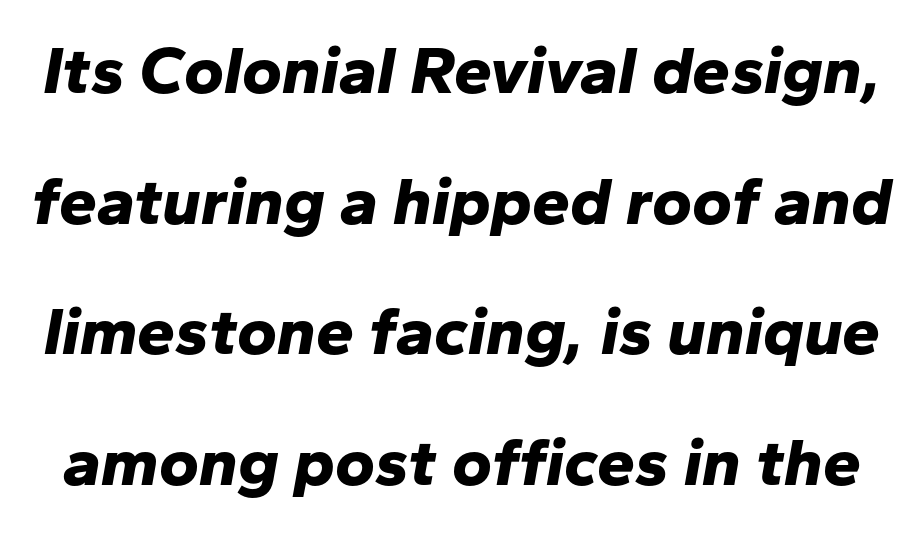
The image shows 68 px bold type, italic (leaning right); set loose line spacing (1.92x), normal letter spacing, not underlined; low stroke contrast and a medium x-height.
